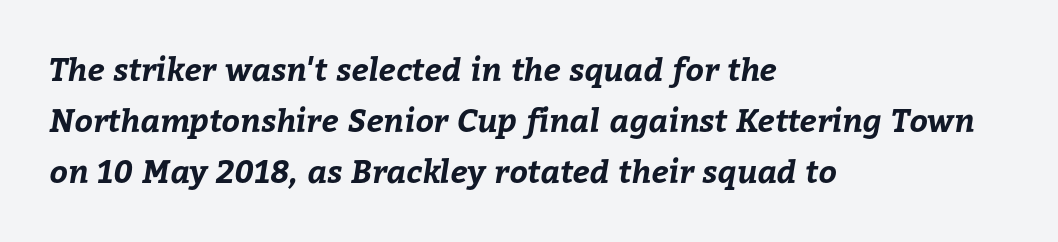
The image shows 32 px bold type; set left-aligned, normal line spacing (1.6x), normal letter spacing, not underlined; low stroke contrast and a medium x-height.
